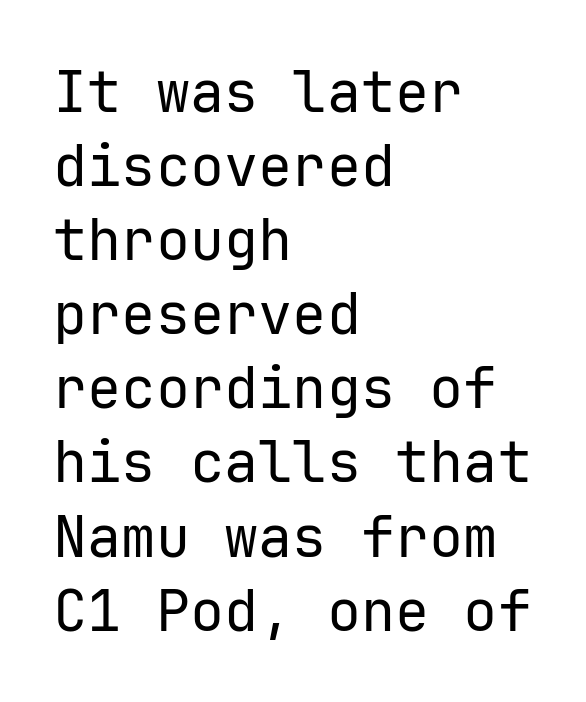
The image shows 57 px regular-weight sans-serif type, upright, monospaced; set left-aligned, normal line spacing (1.3x), normal letter spacing, not underlined; low stroke contrast and a medium x-height.
